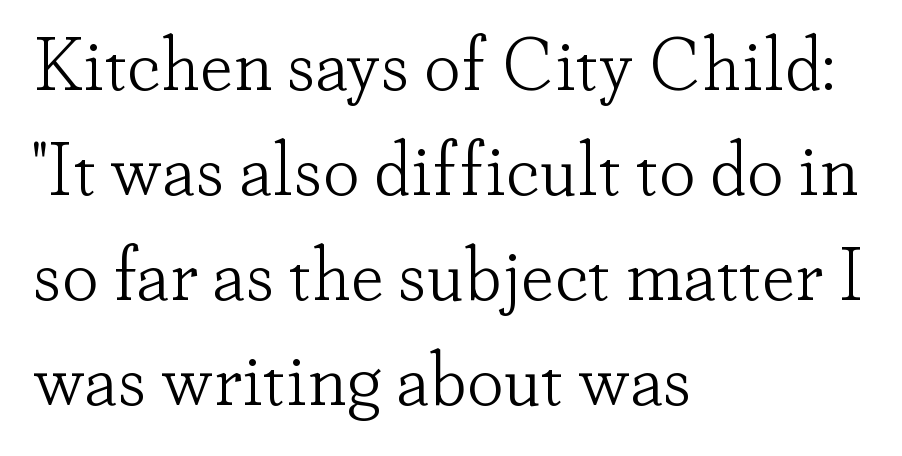
The image shows 74 px light serif type, upright; set left-aligned, normal line spacing (1.42x), normal letter spacing, not underlined; low stroke contrast and a small x-height.
